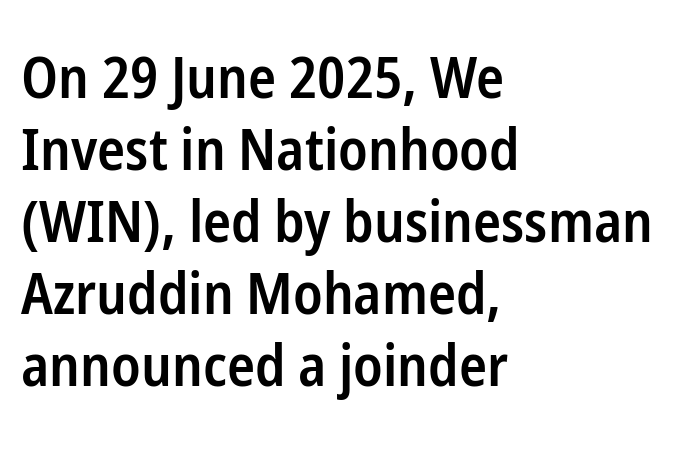
The image shows 58 px semibold, condensed sans-serif type, upright; set left-aligned, line spacing 1.24x, normal letter spacing, not underlined; low stroke contrast and a medium x-height.
